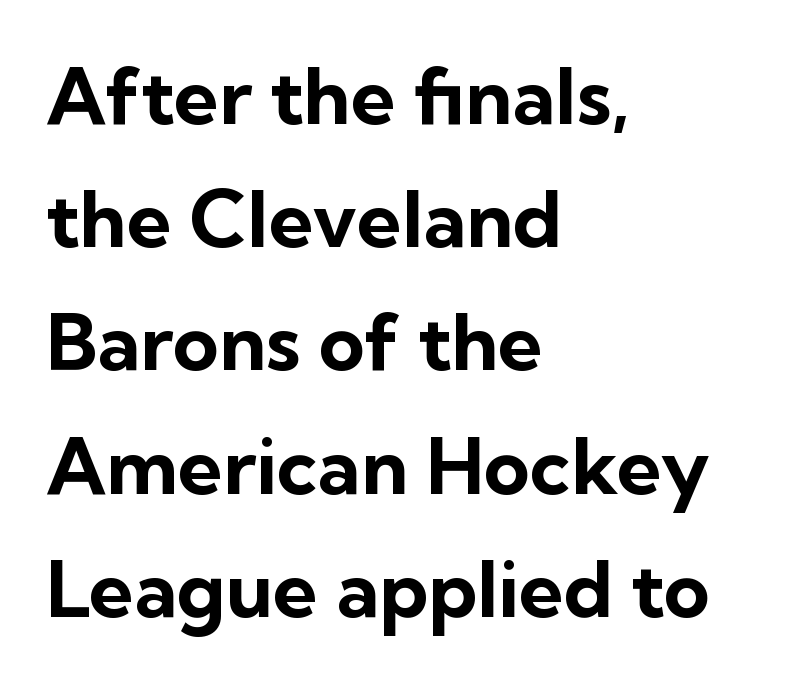
Q: Is the text bold? A: Yes.
Q: Is the text italic (slanted)? A: No, it is upright.
Q: Is the typeface a serif or a sans-serif typeface? A: Sans-serif.
Q: Is the text underlined? A: No.
Q: How is the paragraph aligned? A: Left-aligned.
Q: Is the spacing between letters normal or unusually wide? A: Normal.
Q: Is the spacing between lines tight, normal or loose? A: Normal.
Q: Width (condensed, normal, or wide)? A: Normal.
Q: Stroke contrast? A: Low.
Q: x-height? A: Medium.
Q: Monospaced? A: No.
